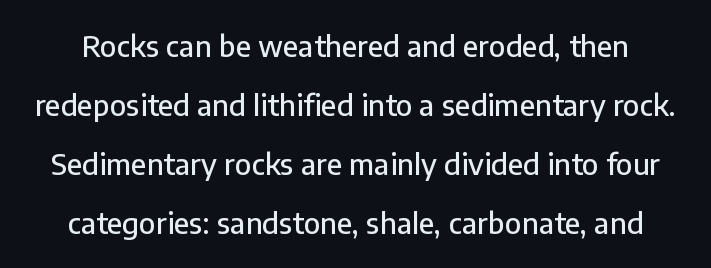
{"serif": "no", "italic": "no", "width": "normal", "stroke_contrast": "low", "x_height": "medium", "monospaced": "no", "underline": "no", "line_spacing": "loose", "line_spacing_ratio": 2.03, "letter_spacing": "normal", "letter_spacing_em": 0.0, "glyph_px": 29}
